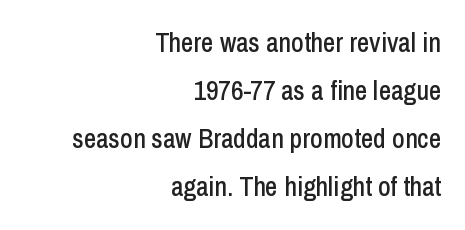
{"italic": "no", "underline": "no", "align": "right", "line_spacing_ratio": 1.78, "letter_spacing": "normal", "letter_spacing_em": 0.0, "glyph_px": 27}
